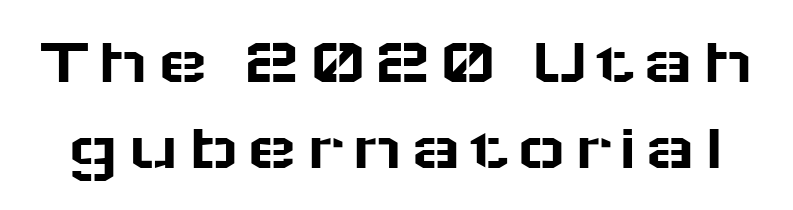
{"serif": "no", "italic": "no", "width": "wide", "stroke_contrast": "low", "x_height": "medium", "monospaced": "no", "underline": "no", "line_spacing": "normal", "line_spacing_ratio": 1.27, "glyph_px": 68}
